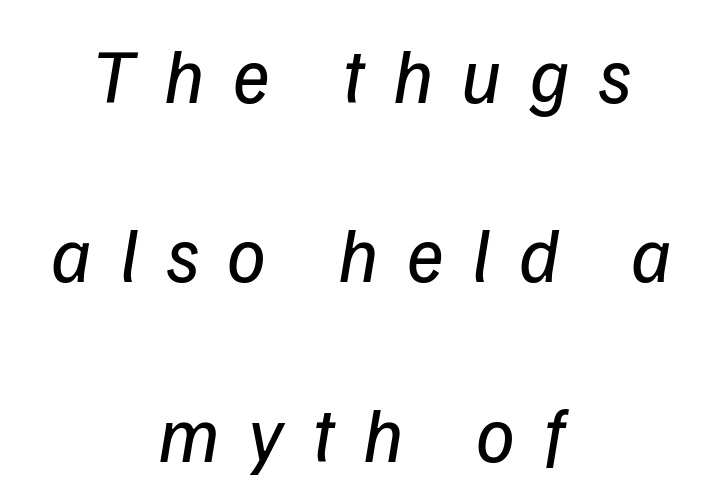
Q: Is the text bold? A: No.
Q: Is the typeface a serif or a sans-serif typeface? A: Sans-serif.
Q: Is the text underlined? A: No.
Q: How is the paragraph aligned? A: Centered.
Q: Is the spacing between letters normal or unusually wide? A: Unusually wide.
Q: Is the spacing between lines tight, normal or loose? A: Loose.
Q: Width (condensed, normal, or wide)? A: Normal.
Q: Stroke contrast? A: Low.
Q: x-height? A: Medium.
Q: Monospaced? A: No.
